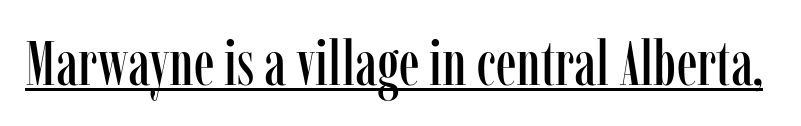
{"serif": "yes", "italic": "no", "width": "condensed", "stroke_contrast": "low", "x_height": "medium", "monospaced": "no", "underline": "yes", "letter_spacing": "normal", "letter_spacing_em": 0.0, "glyph_px": 63}
